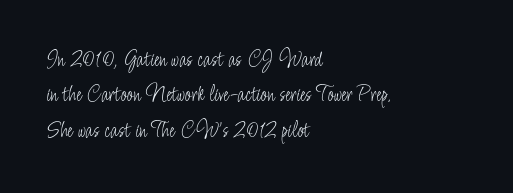
The face looks like a standard text weight, possibly lighter. These lines keep a tight, regular rhythm from letter to letter. Leading matches the norm, producing a regular column. Left-aligned paragraph, ragged on the right. The space directly below the letters is spotless.
